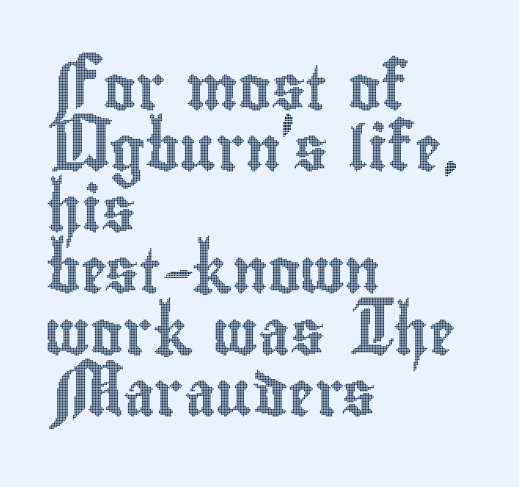
The image shows 44 px condensed type, upright; set left-aligned, normal line spacing (1.39x), normal letter spacing, not underlined; a small x-height.
